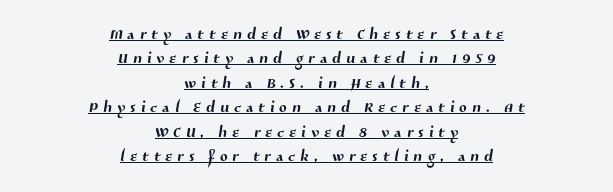
The image shows 22 px text type; set centered, tight line spacing (1.11x), unusually wide letter spacing (+0.24 em), underlined.
